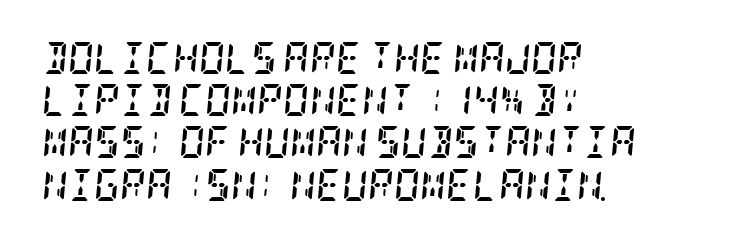
The image shows 32 px semibold, condensed serif type, italic (leaning right); set left-aligned, normal line spacing (1.32x), normal letter spacing, not underlined; low stroke contrast and a large x-height.
